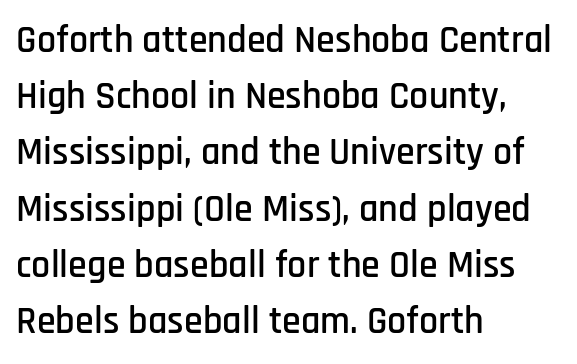
Compared with a centered layout, this one pins lines to the left instead. Each letter keeps its own natural width here, so spacing adapts to shape. Every stem runs plumb, perpendicular to the baseline. Observe the absence of serifs on each vertical stroke in this sample. The passage shown has conventional tracking throughout. Notice how descenders clear the ascenders below comfortably — that's standard leading.
